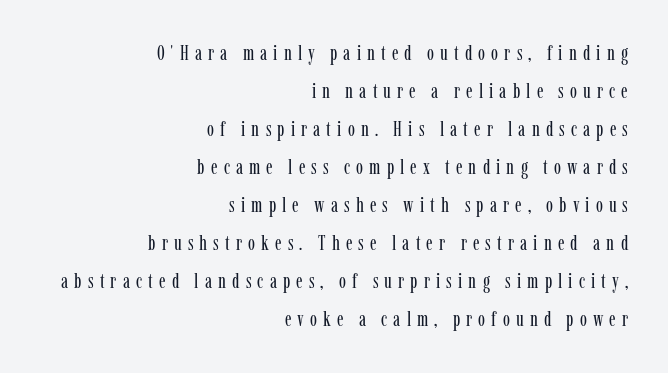
{"italic": "no", "bold": "no", "underline": "no", "align": "right", "line_spacing_ratio": 1.81, "letter_spacing": "wide", "letter_spacing_em": 0.29, "glyph_px": 21}
